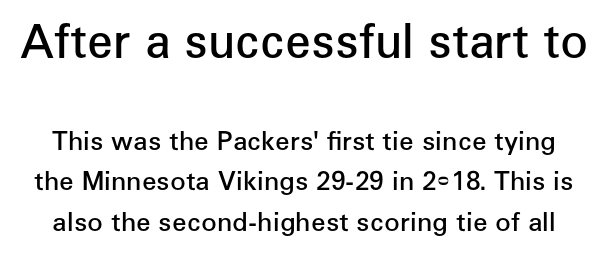
Q: Is the text bold? A: Semi-bold.
Q: Is the text italic (slanted)? A: No, it is upright.
Q: Is the typeface a serif or a sans-serif typeface? A: Sans-serif.
Q: Is the text underlined? A: No.
Q: Is the spacing between letters normal or unusually wide? A: Normal.
Q: Is the spacing between lines tight, normal or loose? A: Normal.
Q: Which block of text is set in a larger size, the first (top) or the second (bottom)? A: The first (top) one.
Q: Width (condensed, normal, or wide)? A: Normal.
Q: Stroke contrast? A: Low.
Q: x-height? A: Medium.
Q: Monospaced? A: No.
